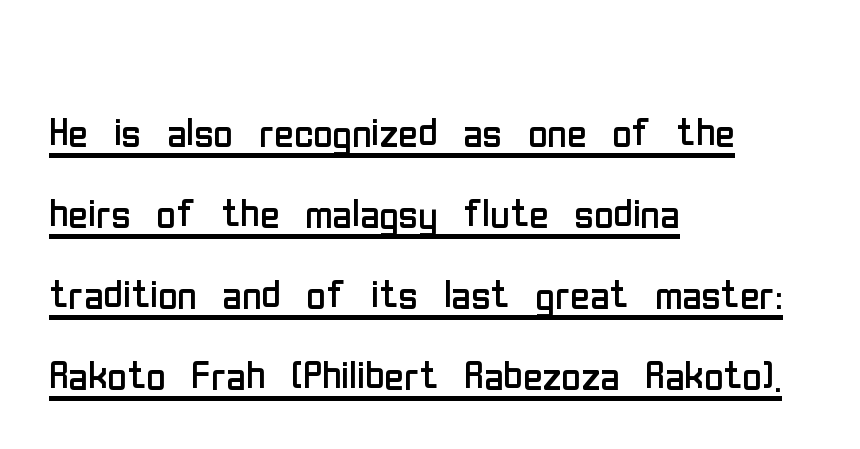
The vertical gap from one line to the next is medium. Stroke terminals: plain, sans-serif. There is no visible air inserted between adjacent glyphs. These lines are rendered in a variable-pitch font.
